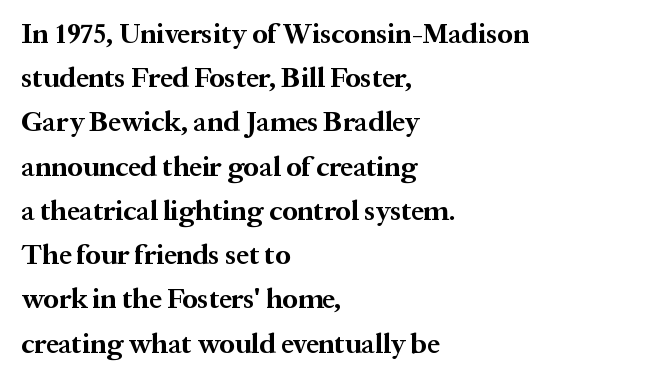
Beneath every word, the page is bare. Rendered with straight, roman letterforms. Reading down the column, the eye jumps a familiar distance to each next line. Spacing between characters is what you'd get straight out of the box.
